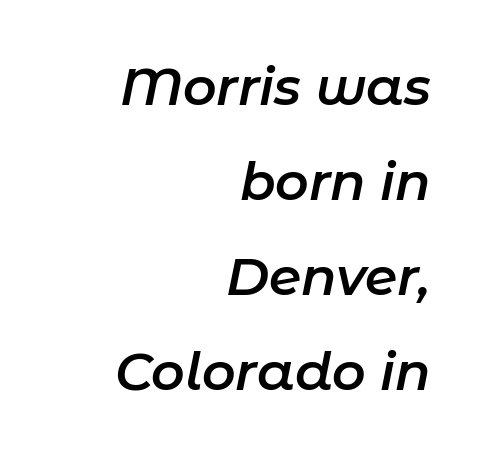
Q: Is the text bold? A: Semi-bold.
Q: Is the text italic (slanted)? A: Yes, it leans right by about 11 degrees.
Q: Is the text underlined? A: No.
Q: How is the paragraph aligned? A: Right-aligned.
Q: Is the spacing between letters normal or unusually wide? A: Normal.
Q: Width (condensed, normal, or wide)? A: Normal.
Q: Stroke contrast? A: Low.
Q: x-height? A: Medium.
Q: Monospaced? A: No.
